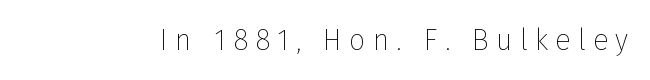
The image shows 29 px thin sans-serif type, upright; set unusually wide letter spacing (+0.24 em), not underlined; low stroke contrast and a medium x-height.
